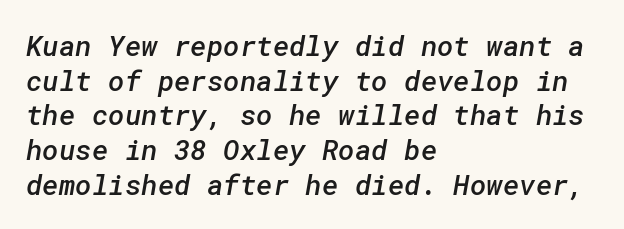
Q: Is the text bold? A: Semi-bold.
Q: Is the typeface a serif or a sans-serif typeface? A: Sans-serif.
Q: Is the text underlined? A: No.
Q: How is the paragraph aligned? A: Left-aligned.
Q: Is the spacing between letters normal or unusually wide? A: Normal.
Q: Width (condensed, normal, or wide)? A: Normal.
Q: Stroke contrast? A: Low.
Q: x-height? A: Medium.
